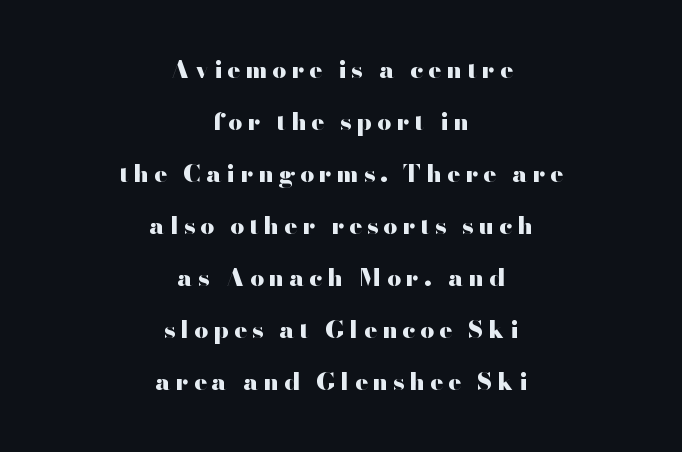
The image shows 24 px bold type, upright; set centered, loose line spacing (2.17x), unusually wide letter spacing (+0.21 em), not underlined.
